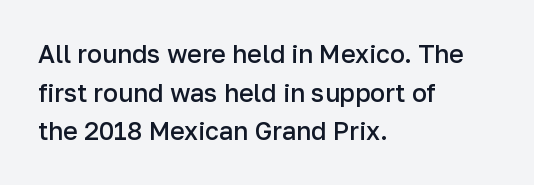
Quick note: underline off. The passage is arranged the way most books set body copy — flush left. Quick note: interline space is typical. Posture: vertical. The letters sit at their default tracking, neither squeezed nor spread.
